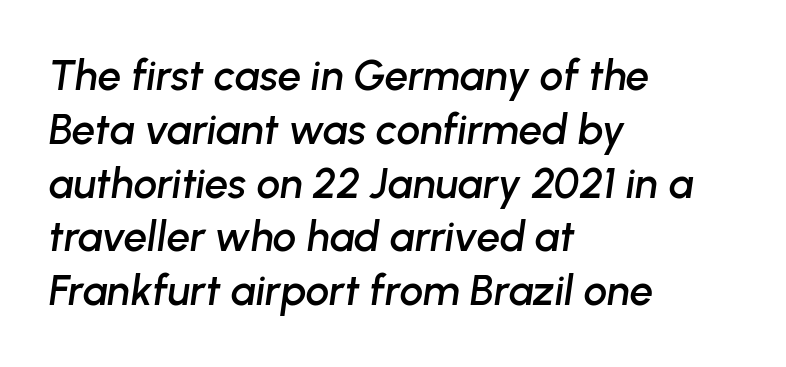
Compared with ordinary roman type, these characters are visibly tilted. What's the leading like? Ordinary, nothing unusual. Inter-character spacing is left at the font's built-in metrics. Check under the words: just untouched page. Leftover space on each line is placed entirely after the last word.
